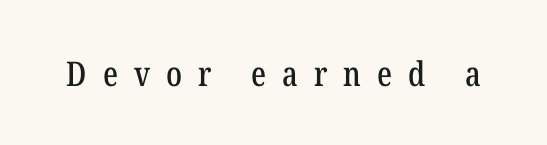
Q: Is the text italic (slanted)? A: No, it is upright.
Q: Is the typeface a serif or a sans-serif typeface? A: Serif.
Q: Is the text underlined? A: No.
Q: Is the spacing between letters normal or unusually wide? A: Unusually wide.
Q: Width (condensed, normal, or wide)? A: Condensed.
Q: Stroke contrast? A: Low.
Q: x-height? A: Medium.
Q: Monospaced? A: No.
